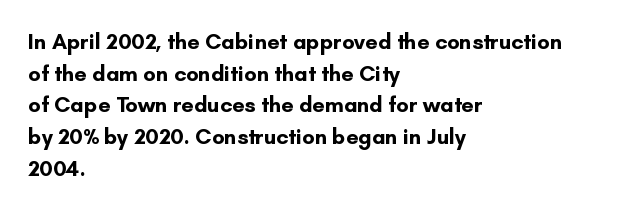
Q: Is the text bold? A: Yes.
Q: Is the text italic (slanted)? A: No, it is upright.
Q: Is the text underlined? A: No.
Q: How is the paragraph aligned? A: Left-aligned.
Q: Is the spacing between letters normal or unusually wide? A: Normal.
Q: Is the spacing between lines tight, normal or loose? A: Normal.
